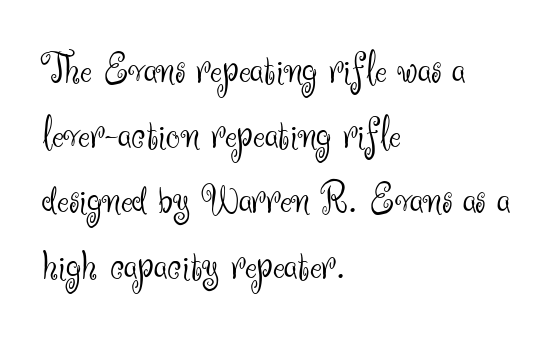
Ordinary non-slanted type is in use. The rendering anchors every line to the left-hand side. Descenders are the only things crossing below the line. The letters carry no serifs — their stems end cleanly without finishing strokes. The line-height multiplier appears to be the usual default.
